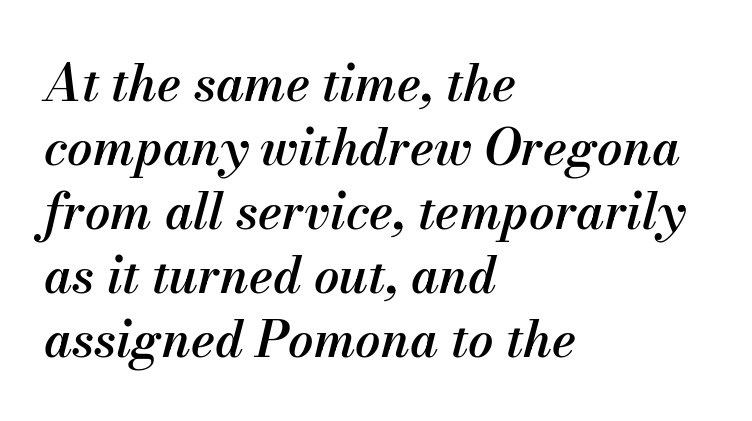
Would a proofreader flag this as italicized? Yes. Do the characters align in a grid? No, the font is proportional. In terms of weight, the rendering is demibold, just under bold. Typeset ragged right — the left edge is the straight one. Anything drawn beneath the words? Only blank space. Letter spacing: default.
